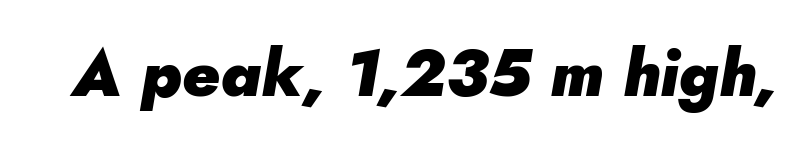
The image shows 65 px heavy type, italic (leaning right); set normal letter spacing, not underlined; low stroke contrast and a small x-height.
